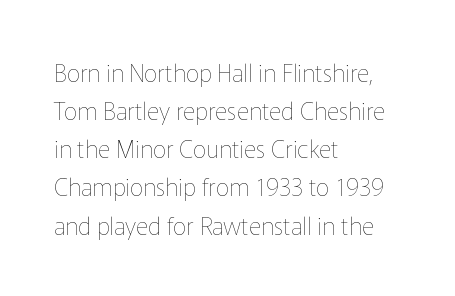
Q: Is the text bold? A: No.
Q: Is the text italic (slanted)? A: No, it is upright.
Q: Is the text underlined? A: No.
Q: How is the paragraph aligned? A: Left-aligned.
Q: Is the spacing between letters normal or unusually wide? A: Normal.
Q: Is the spacing between lines tight, normal or loose? A: Normal.
